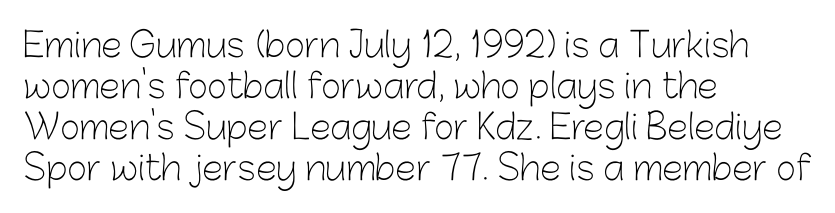
{"serif": "no", "italic": "no", "bold": "no", "weight": "light", "width": "normal", "stroke_contrast": "low", "x_height": "medium", "monospaced": "no", "underline": "no", "align": "left", "line_spacing_ratio": 1.21, "letter_spacing": "normal", "letter_spacing_em": 0.0, "glyph_px": 34}
